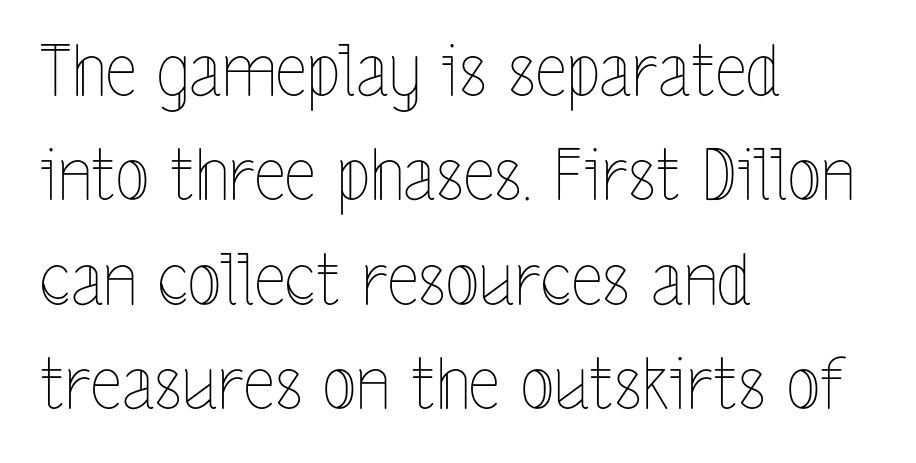
Q: Is the text bold? A: No.
Q: Is the text italic (slanted)? A: No, it is upright.
Q: Is the text underlined? A: No.
Q: How is the paragraph aligned? A: Left-aligned.
Q: Is the spacing between letters normal or unusually wide? A: Normal.
Q: Is the spacing between lines tight, normal or loose? A: Normal.
Q: Width (condensed, normal, or wide)? A: Condensed.
Q: x-height? A: Medium.
Q: Monospaced? A: No.
